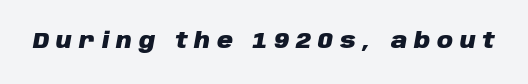
The image shows 22 px bold type, italic (leaning right); set unusually wide letter spacing (+0.32 em), not underlined.
